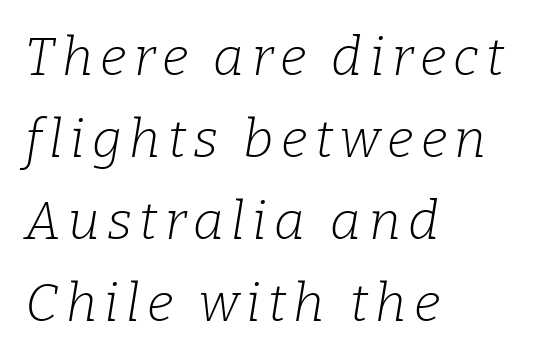
The image shows 53 px light serif type, italic (leaning right); set left-aligned, normal line spacing (1.55x), not underlined; low stroke contrast and a medium x-height.
